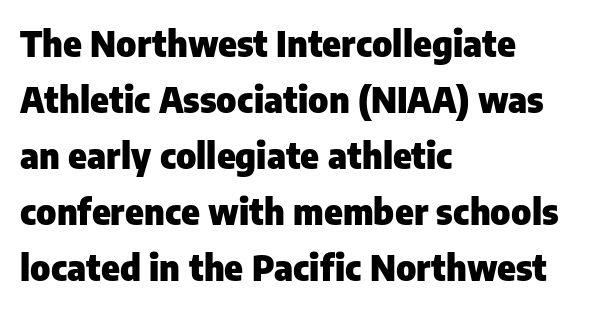
{"serif": "no", "italic": "no", "bold": "yes", "weight": "heavy", "width": "normal", "stroke_contrast": "low", "x_height": "medium", "monospaced": "no", "underline": "no", "align": "left", "line_spacing": "normal", "line_spacing_ratio": 1.6, "letter_spacing": "normal", "letter_spacing_em": 0.0, "glyph_px": 35}
